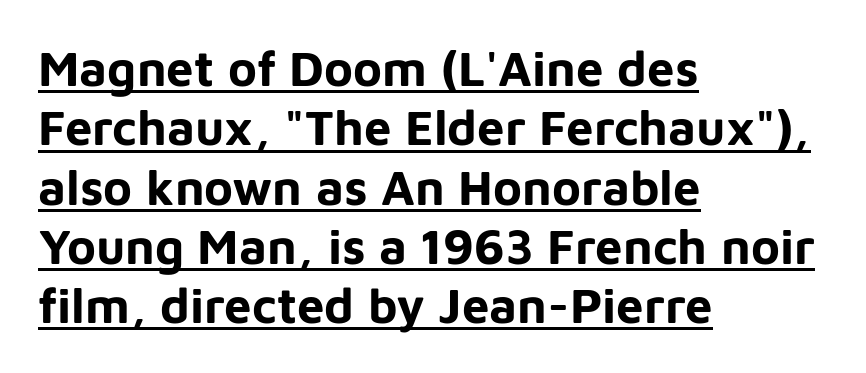
The letters are bold, with thick, heavy strokes. Has an underline been added? It has. This sample has the flowing, uneven cadence of proportional lettering. No feet cap the strokes, marking this as sans-serif type. Vertical strokes here are truly vertical.
